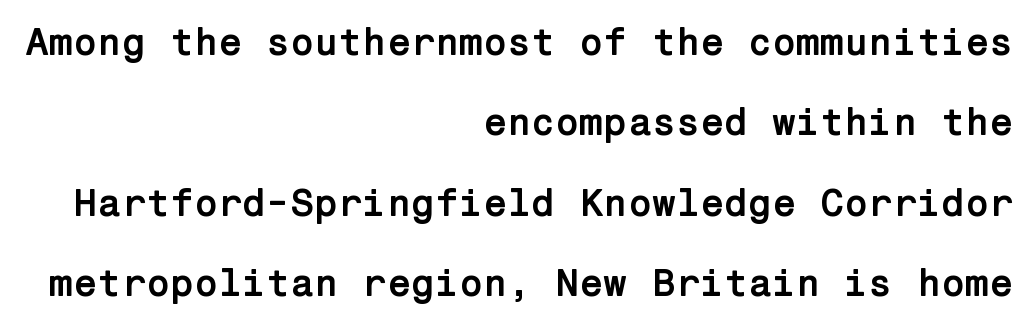
Q: Is the text bold? A: Yes.
Q: Is the text italic (slanted)? A: No, it is upright.
Q: Is the typeface a serif or a sans-serif typeface? A: Sans-serif.
Q: Is the text underlined? A: No.
Q: How is the paragraph aligned? A: Right-aligned.
Q: Is the spacing between letters normal or unusually wide? A: Normal.
Q: Is the spacing between lines tight, normal or loose? A: Loose.
Q: Width (condensed, normal, or wide)? A: Normal.
Q: Stroke contrast? A: Low.
Q: x-height? A: Medium.
